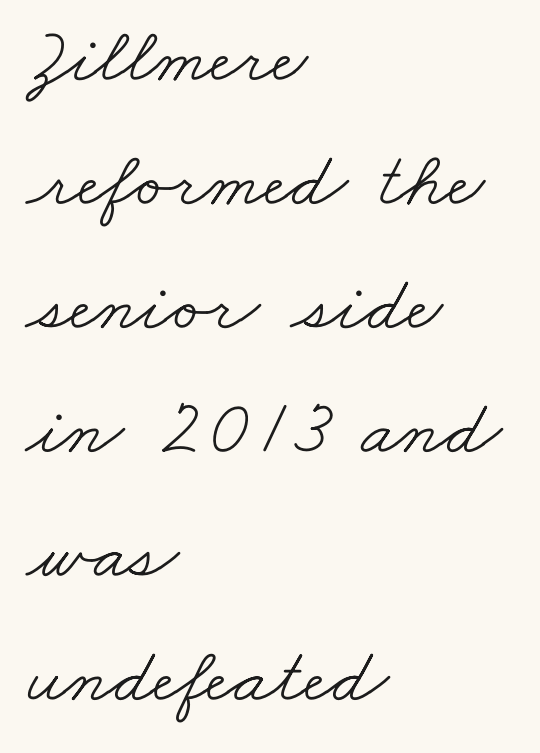
{"serif": "yes", "bold": "no", "weight": "light", "width": "wide", "stroke_contrast": "low", "x_height": "small", "monospaced": "no", "underline": "no", "align": "left", "line_spacing": "normal", "line_spacing_ratio": 1.57, "letter_spacing": "normal", "letter_spacing_em": 0.0, "glyph_px": 79}
